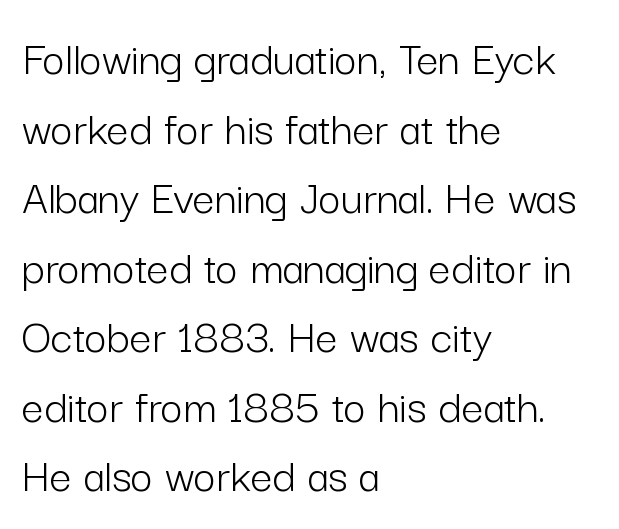
If you drew a line through each stem, it would be perfectly vertical. The vertical gap from one line to the next is medium. Standard letterfit; no display-style spreading of the glyphs. Letterform terminals end flat and unadorned throughout the passage. One-word summary of the alignment: left. Glance below the letters and you will spot only blank space.
